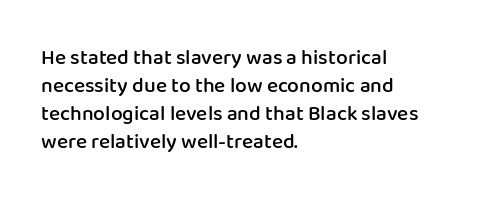
The axis of the letterforms is exactly vertical. The block of text has a typical density, with ordinary space between rows. Plain, unruled lines of type. Slightly chunky letters — semibold, I'd say, not full bold. Left-aligned paragraph, ragged on the right.
